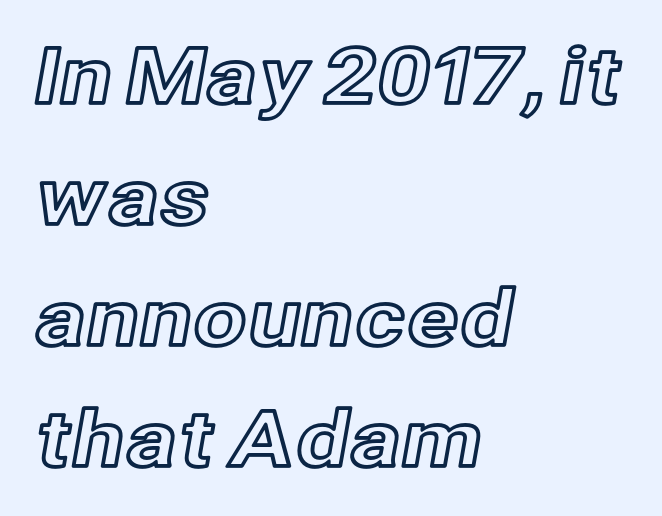
Q: Is the text italic (slanted)? A: Yes.
Q: Is the text underlined? A: No.
Q: How is the paragraph aligned? A: Left-aligned.
Q: Is the spacing between letters normal or unusually wide? A: Normal.
Q: Is the spacing between lines tight, normal or loose? A: Normal.
Q: Width (condensed, normal, or wide)? A: Normal.
Q: x-height? A: Medium.
Q: Monospaced? A: No.
